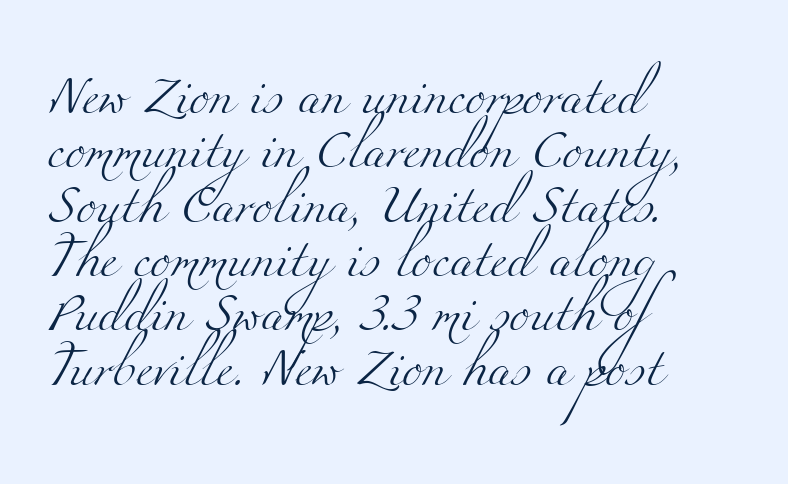
Q: Is the text bold? A: No.
Q: Is the text underlined? A: No.
Q: How is the paragraph aligned? A: Left-aligned.
Q: Is the spacing between letters normal or unusually wide? A: Normal.
Q: Is the spacing between lines tight, normal or loose? A: Normal.
Q: Width (condensed, normal, or wide)? A: Wide.
Q: Stroke contrast? A: Medium.
Q: x-height? A: Small.
Q: Monospaced? A: No.
